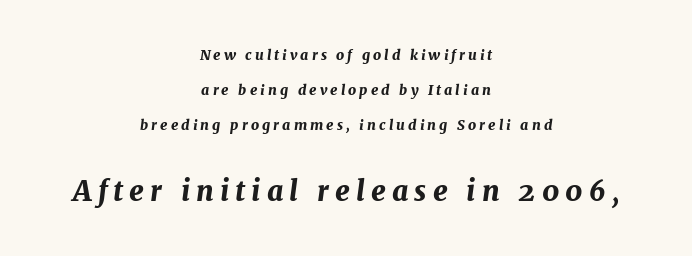
Each word looks stretched out because of the extra space between its letters. This rendering features lettering with no underline. These lines are rendered in a variable-pitch font. Does the copy run flush right? No — it is centered line by line. Loosely led — the rows are spread out. Italic: yes, the glyphs are oblique.
